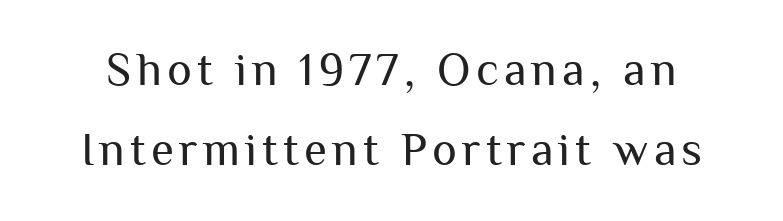
Q: Is the text bold? A: No.
Q: Is the text italic (slanted)? A: No, it is upright.
Q: Is the typeface a serif or a sans-serif typeface? A: Sans-serif.
Q: Is the text underlined? A: No.
Q: Width (condensed, normal, or wide)? A: Normal.
Q: Stroke contrast? A: Medium.
Q: x-height? A: Medium.
Q: Monospaced? A: No.
